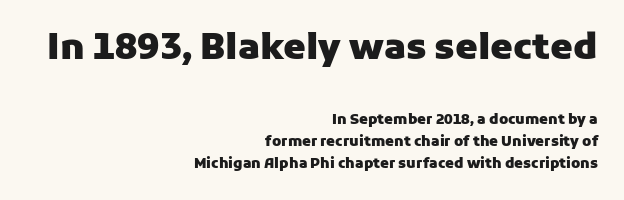
{"serif": "no", "italic": "no", "bold": "yes", "weight": "heavy", "width": "normal", "stroke_contrast": "low", "x_height": "medium", "monospaced": "no", "underline": "no", "align": "right", "line_spacing": "normal", "line_spacing_ratio": 1.56, "letter_spacing": "normal", "letter_spacing_em": 0.0, "larger_block": "first", "size_ratio": 2.57, "glyph_px": 36}
